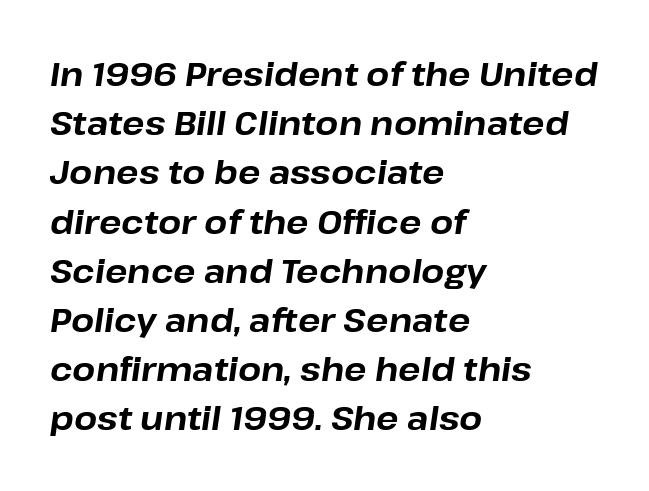
{"italic": "yes", "lean": "right", "slant_degrees": 8, "bold": "yes", "weight": "bold", "width": "normal", "stroke_contrast": "low", "x_height": "medium", "monospaced": "no", "underline": "no", "align": "left", "line_spacing": "normal", "line_spacing_ratio": 1.49, "letter_spacing": "normal", "letter_spacing_em": 0.0, "glyph_px": 33}
